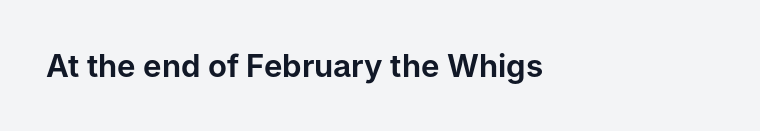
Nope, not italic — everything's standing straight. This rendering employs a face without finishing strokes, i.e., a sans-serif. The strip under each line holds only bare page. The type is set solid horizontally, with unmodified tracking. The letters advance in unequal steps, a hallmark of proportional type. Caption: multi-line text, flush left, ragged right.
